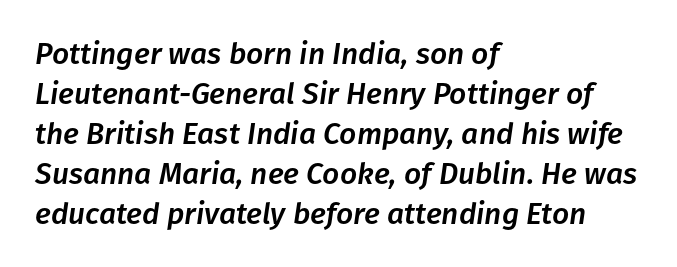
{"italic": "yes", "lean": "right", "slant_degrees": 8, "width": "normal", "stroke_contrast": "low", "x_height": "medium", "monospaced": "no", "underline": "no", "align": "left", "line_spacing": "normal", "line_spacing_ratio": 1.33, "letter_spacing": "normal", "letter_spacing_em": 0.0, "glyph_px": 30}
